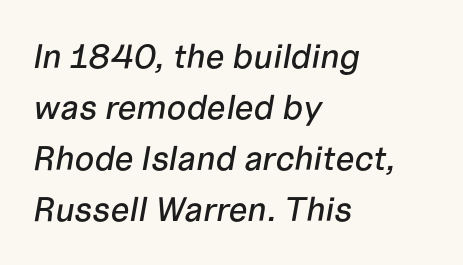
{"italic": "yes", "lean": "right", "slant_degrees": 10, "width": "normal", "stroke_contrast": "low", "x_height": "medium", "monospaced": "no", "underline": "no", "align": "left", "line_spacing": "normal", "line_spacing_ratio": 1.5, "letter_spacing": "normal", "letter_spacing_em": 0.0, "glyph_px": 34}
